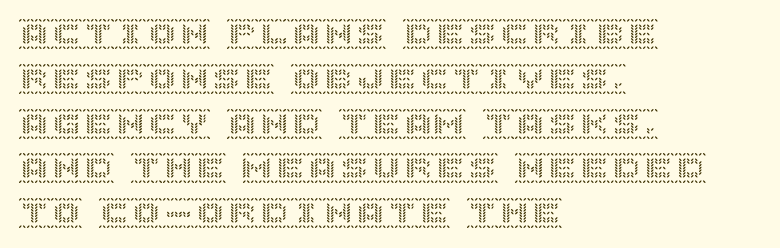
The image shows 32 px text type, upright; set left-aligned, normal line spacing (1.4x), normal letter spacing, not underlined; a large x-height.
